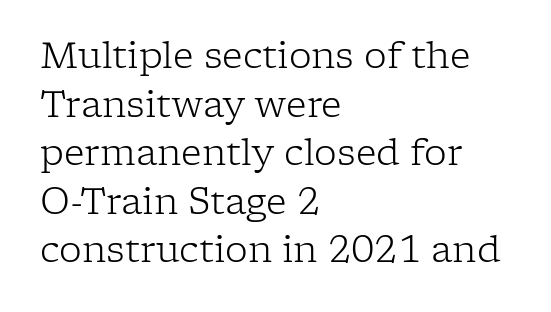
Q: Is the text bold? A: No.
Q: Is the text italic (slanted)? A: No, it is upright.
Q: Is the typeface a serif or a sans-serif typeface? A: Serif.
Q: Is the text underlined? A: No.
Q: How is the paragraph aligned? A: Left-aligned.
Q: Is the spacing between letters normal or unusually wide? A: Normal.
Q: Is the spacing between lines tight, normal or loose? A: Normal.
Q: Width (condensed, normal, or wide)? A: Normal.
Q: Stroke contrast? A: Low.
Q: x-height? A: Medium.
Q: Monospaced? A: No.
